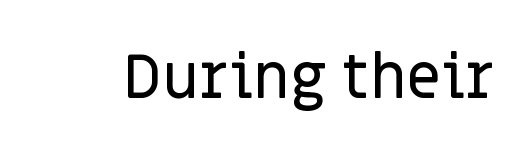
Q: Is the text italic (slanted)? A: No, it is upright.
Q: Is the typeface a serif or a sans-serif typeface? A: Sans-serif.
Q: Is the text underlined? A: No.
Q: Is the spacing between letters normal or unusually wide? A: Normal.
Q: Width (condensed, normal, or wide)? A: Normal.
Q: Stroke contrast? A: Low.
Q: x-height? A: Large.
Q: Monospaced? A: No.
